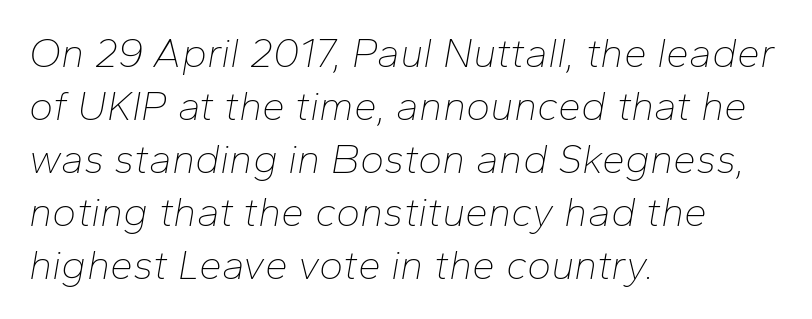
Q: Is the text bold? A: No.
Q: Is the text italic (slanted)? A: Yes, it leans right by about 10 degrees.
Q: Is the text underlined? A: No.
Q: How is the paragraph aligned? A: Left-aligned.
Q: Is the spacing between letters normal or unusually wide? A: Normal.
Q: Is the spacing between lines tight, normal or loose? A: Normal.
Q: Width (condensed, normal, or wide)? A: Normal.
Q: Stroke contrast? A: Low.
Q: x-height? A: Medium.
Q: Monospaced? A: No.
